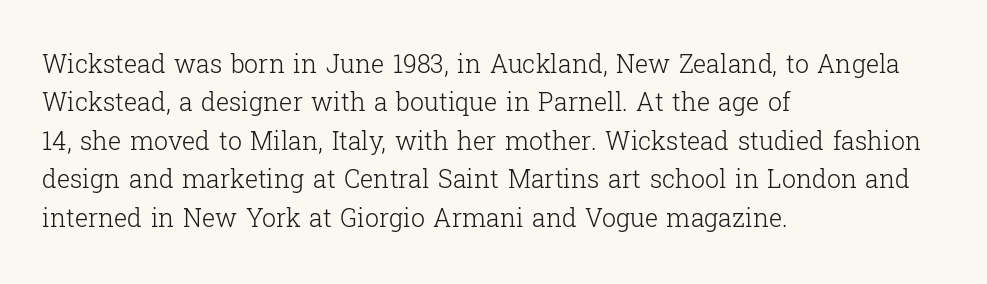
The image shows 25 px text type, upright; set left-aligned, normal line spacing (1.54x), normal letter spacing, not underlined.
